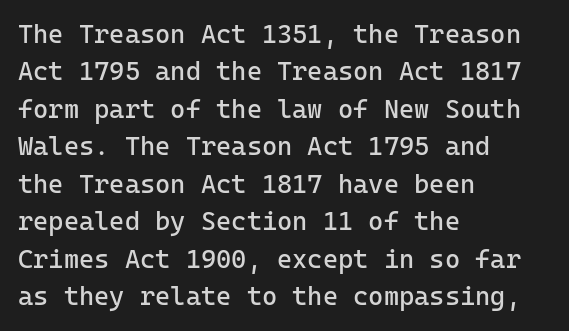
Is the letter spacing exaggerated? No — it looks like the ordinary default. This block has exactly the height ordinary leading produces. This is the regular roman posture of the typeface. Weight: not bold — regular or lighter.
